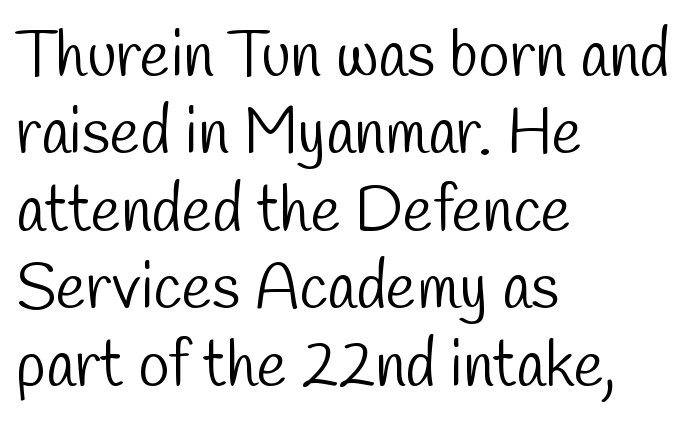
The image shows 64 px light, condensed sans-serif type; set left-aligned, line spacing 1.21x, normal letter spacing, not underlined; low stroke contrast and a medium x-height.
